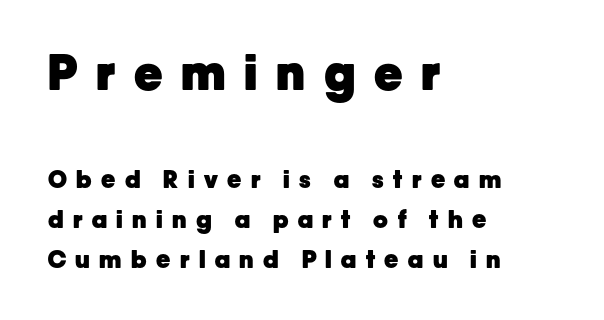
{"serif": "no", "italic": "no", "bold": "yes", "weight": "heavy", "width": "normal", "stroke_contrast": "low", "x_height": "medium", "monospaced": "no", "underline": "no", "align": "left", "line_spacing": "normal", "line_spacing_ratio": 1.67, "letter_spacing": "wide", "letter_spacing_em": 0.39, "larger_block": "first", "size_ratio": 2.0, "glyph_px": 48}
